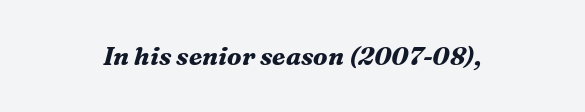
{"italic": "yes", "lean": "right", "slant_degrees": 16, "bold": "yes", "underline": "no", "letter_spacing": "normal", "letter_spacing_em": 0.0, "glyph_px": 25}
